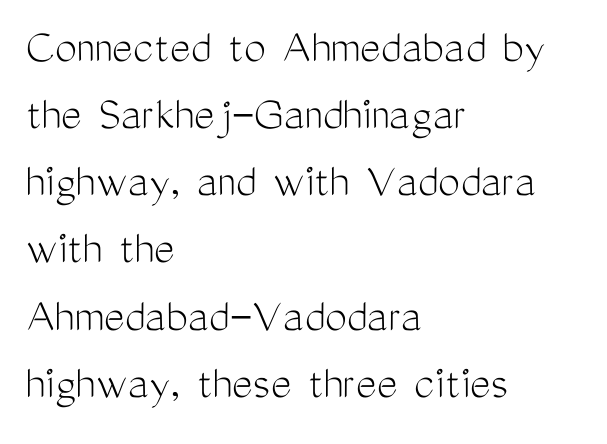
The image shows 49 px light, condensed sans-serif type, upright; set left-aligned, normal line spacing (1.37x), normal letter spacing, not underlined; medium stroke contrast and a medium x-height.
